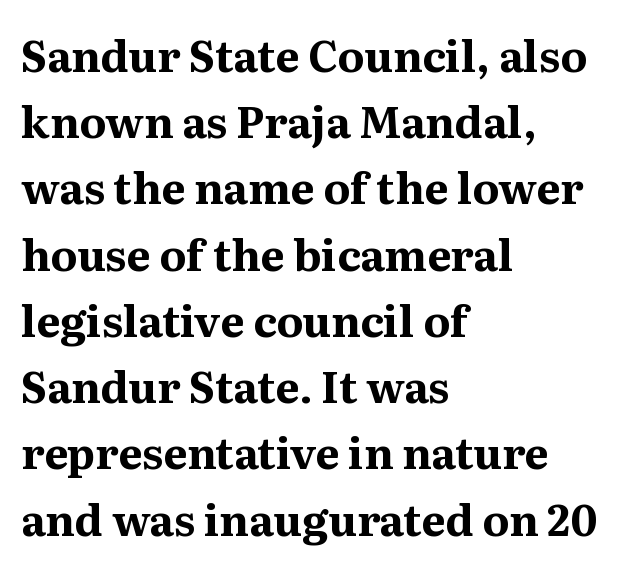
Notice how the passage keeps a crisp vertical edge on the left only. Just letters on the line, the space beneath them empty. Nobody touched the tracking dial on this one. Pretty heavy lettering here — definitely bold.
